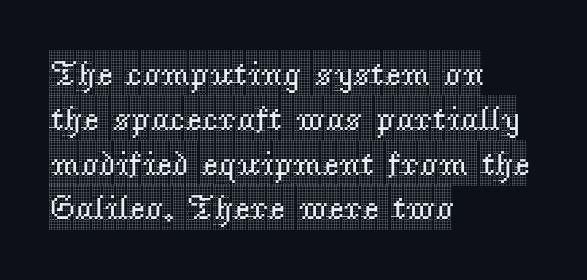
The image shows 35 px condensed serif type, upright; set left-aligned, normal line spacing (1.28x), normal letter spacing, not underlined; a large x-height.
